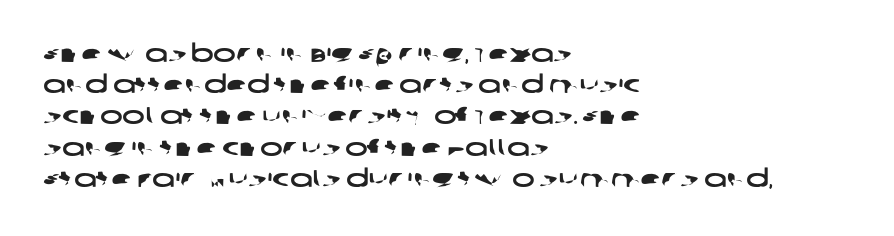
{"underline": "no", "align": "left", "line_spacing": "normal", "line_spacing_ratio": 1.3, "letter_spacing": "normal", "letter_spacing_em": 0.0, "glyph_px": 24}
